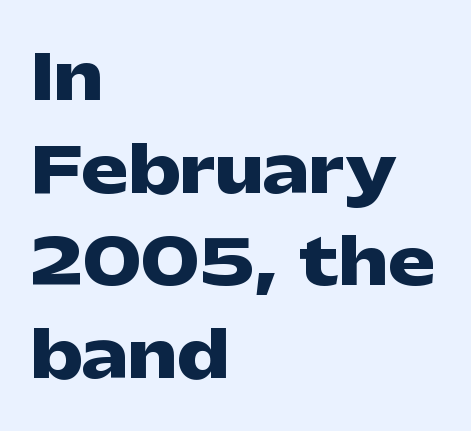
Does the copy run flush right? No — it runs flush left. Honestly, there is no underline to notice here at all. Tracking here is standard; glyphs follow each other at the usual distance. A typesetter would call this proportional, since set widths differ per character. The letters stand upright; this is a roman face. The space between consecutive lines is moderate.
